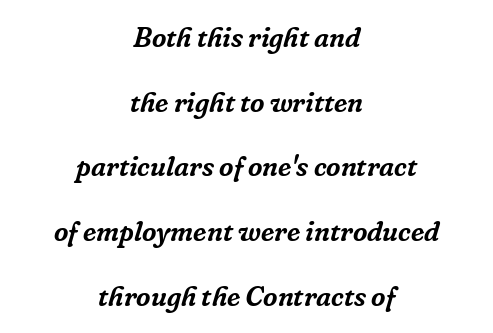
The image shows 28 px serif type, italic (leaning right); set centered, loose line spacing (2.31x), normal letter spacing, not underlined; low stroke contrast and a medium x-height.
